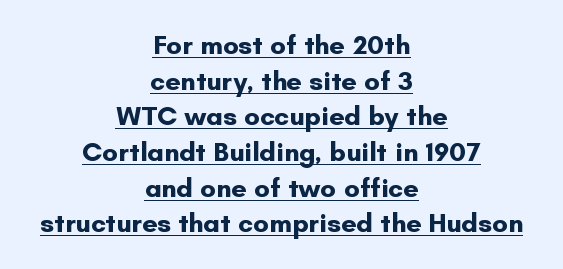
Q: Is the text bold? A: Yes.
Q: Is the text italic (slanted)? A: No, it is upright.
Q: Is the text underlined? A: Yes.
Q: How is the paragraph aligned? A: Centered.
Q: Is the spacing between letters normal or unusually wide? A: Normal.
Q: Is the spacing between lines tight, normal or loose? A: Normal.
